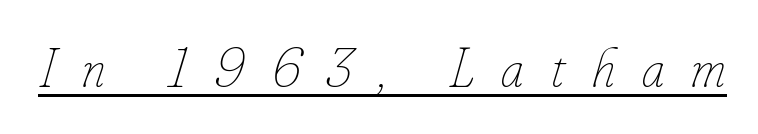
{"italic": "yes", "lean": "right", "slant_degrees": 16, "bold": "no", "weight": "thin", "width": "condensed", "stroke_contrast": "low", "x_height": "small", "monospaced": "no", "underline": "yes", "letter_spacing": "wide", "letter_spacing_em": 0.48, "glyph_px": 56}
